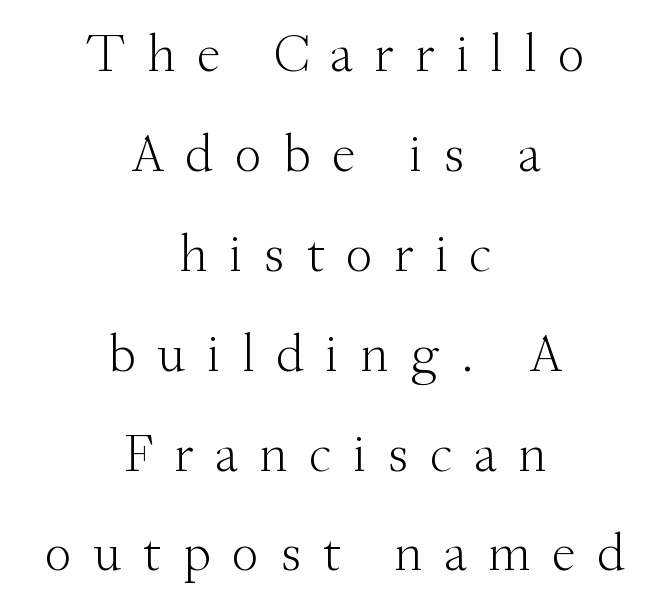
The face used here is proportionally spaced, like ordinary book or web type. Horizontally, the lines are justified to the midpoint only. Examine the stroke ends and you'll spot serifs. No italicization has been applied; the sample stays upright.
